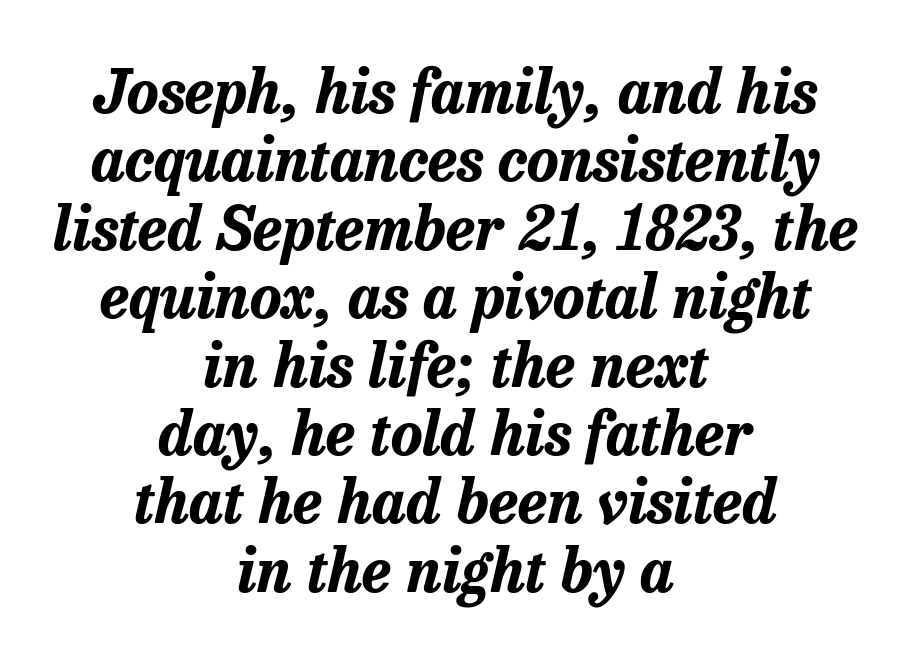
A typesetter would mark this as italic. Tracking here is standard; glyphs follow each other at the usual distance. The space directly below the letters is spotless. Whoever set this chose condensed vertical rhythm over breathing room. Proportional: the letters do not fall into vertical columns. Short and long lines alike share a common midpoint.
